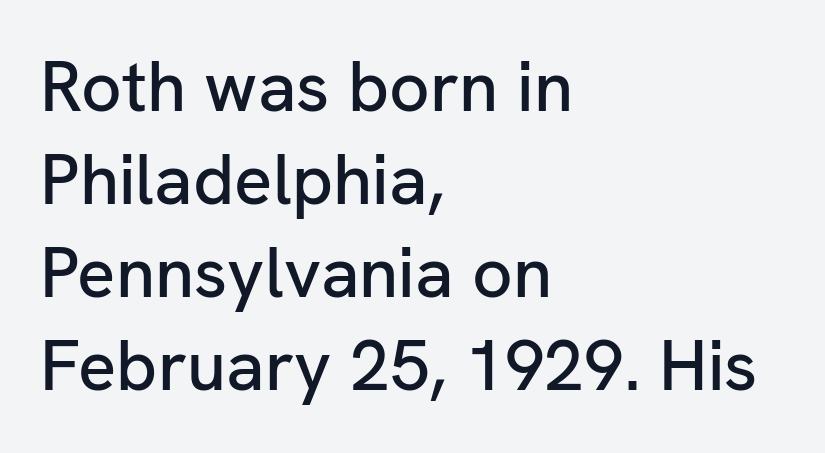
Q: Is the text italic (slanted)? A: No, it is upright.
Q: Is the typeface a serif or a sans-serif typeface? A: Sans-serif.
Q: Is the text underlined? A: No.
Q: How is the paragraph aligned? A: Left-aligned.
Q: Is the spacing between letters normal or unusually wide? A: Normal.
Q: Is the spacing between lines tight, normal or loose? A: Normal.
Q: Width (condensed, normal, or wide)? A: Normal.
Q: Stroke contrast? A: Low.
Q: x-height? A: Medium.
Q: Monospaced? A: No.
